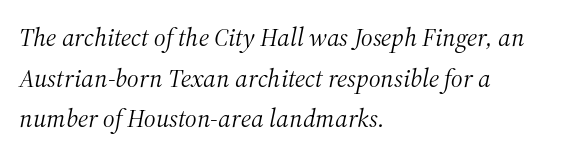
Q: Is the text bold? A: No.
Q: Is the text italic (slanted)? A: Yes, it leans right by about 12 degrees.
Q: Is the text underlined? A: No.
Q: How is the paragraph aligned? A: Left-aligned.
Q: Is the spacing between letters normal or unusually wide? A: Normal.
Q: Is the spacing between lines tight, normal or loose? A: Normal.
